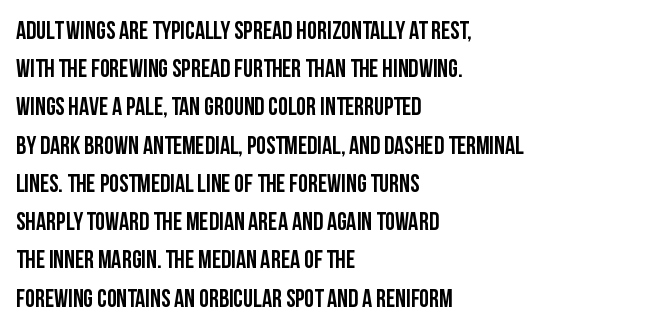
The image shows 25 px text type, upright; set left-aligned, normal line spacing (1.53x), normal letter spacing, not underlined.
